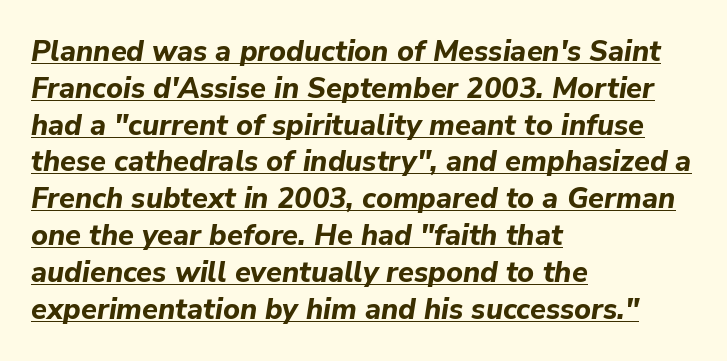
Q: Is the text bold? A: Yes.
Q: Is the text italic (slanted)? A: Yes, it leans right by about 9 degrees.
Q: Is the text underlined? A: Yes.
Q: How is the paragraph aligned? A: Left-aligned.
Q: Is the spacing between letters normal or unusually wide? A: Normal.
Q: Is the spacing between lines tight, normal or loose? A: Normal.
Q: Width (condensed, normal, or wide)? A: Normal.
Q: Stroke contrast? A: Low.
Q: x-height? A: Medium.
Q: Monospaced? A: No.
